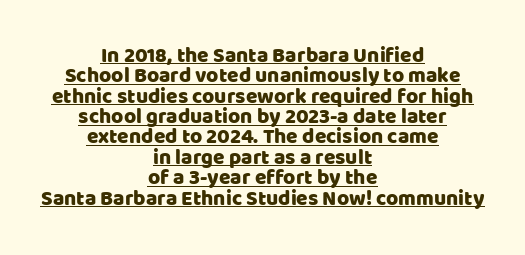
Q: Is the text italic (slanted)? A: No, it is upright.
Q: Is the text underlined? A: Yes.
Q: How is the paragraph aligned? A: Centered.
Q: Is the spacing between letters normal or unusually wide? A: Normal.
Q: Is the spacing between lines tight, normal or loose? A: Tight.
